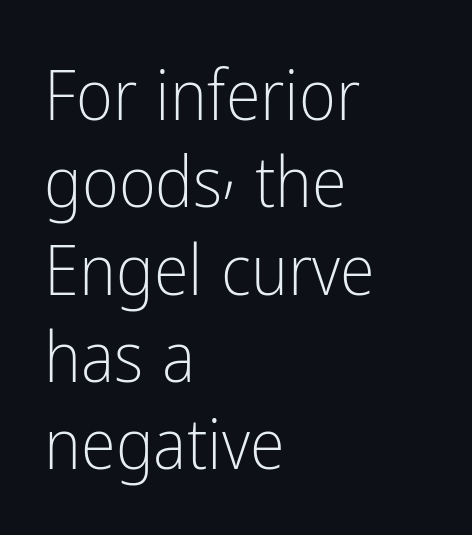
Each line starts at the same left margin while the right side varies. Varying glyph widths throughout — classic text-font behaviour. Observe the ordinary spacing: letters are neighbours, not strangers. Stem width sits at or under what a default text font uses. If you drew a line through each stem, it would be perfectly vertical.
